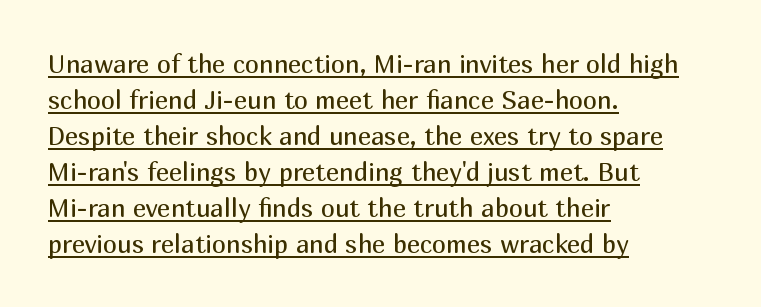
Q: Is the text bold? A: No.
Q: Is the text italic (slanted)? A: No, it is upright.
Q: Is the text underlined? A: Yes.
Q: How is the paragraph aligned? A: Left-aligned.
Q: Is the spacing between letters normal or unusually wide? A: Normal.
Q: Is the spacing between lines tight, normal or loose? A: Normal.
